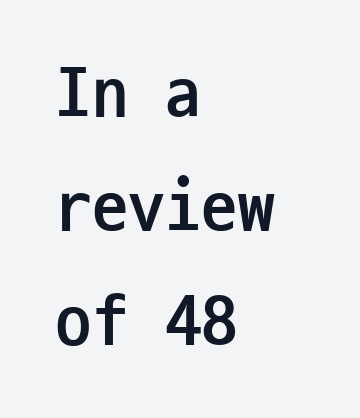
Q: Is the text bold? A: Yes.
Q: Is the text italic (slanted)? A: No, it is upright.
Q: Is the typeface a serif or a sans-serif typeface? A: Sans-serif.
Q: Is the text underlined? A: No.
Q: How is the paragraph aligned? A: Left-aligned.
Q: Is the spacing between letters normal or unusually wide? A: Normal.
Q: Is the spacing between lines tight, normal or loose? A: Normal.
Q: Width (condensed, normal, or wide)? A: Condensed.
Q: Stroke contrast? A: Low.
Q: x-height? A: Medium.
Q: Monospaced? A: Yes.
